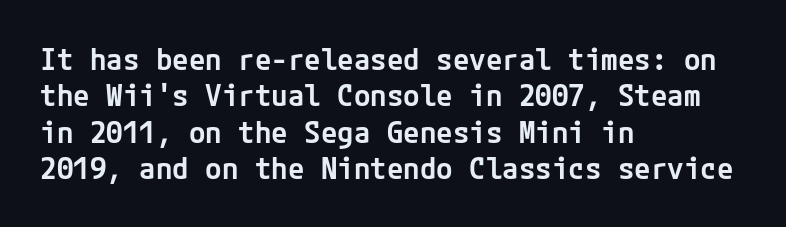
The image shows 30 px semibold sans-serif type, upright; set left-aligned, line spacing 1.21x, normal letter spacing, not underlined; low stroke contrast and a medium x-height.
